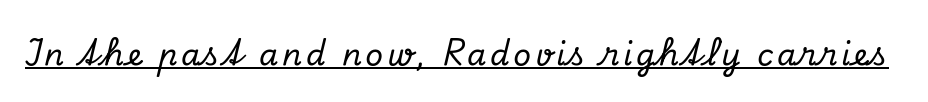
{"serif": "yes", "italic": "yes", "lean": "right", "slant_degrees": 13, "width": "normal", "stroke_contrast": "low", "x_height": "small", "monospaced": "no", "underline": "yes", "glyph_px": 31}
